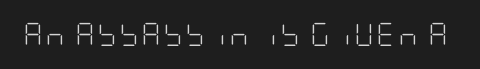
{"italic": "no", "bold": "no", "underline": "no", "glyph_px": 23}
